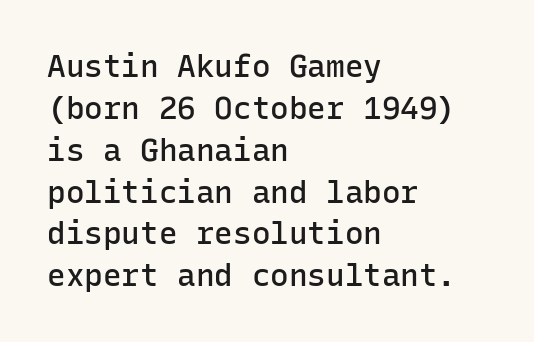
The image shows 31 px semibold sans-serif type, upright, monospaced; set left-aligned, normal line spacing (1.35x), normal letter spacing, not underlined; low stroke contrast and a medium x-height.
